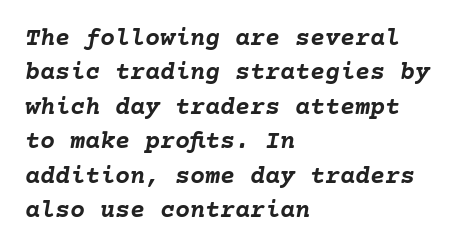
{"italic": "yes", "lean": "right", "slant_degrees": 10, "bold": "yes", "underline": "no", "align": "left", "line_spacing": "normal", "line_spacing_ratio": 1.38, "letter_spacing": "normal", "letter_spacing_em": 0.0, "glyph_px": 25}
